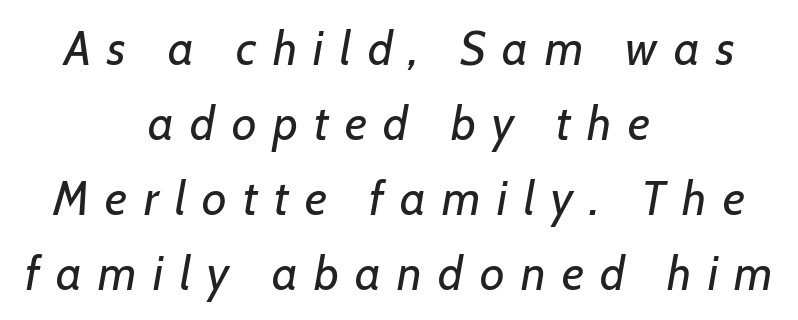
{"italic": "yes", "lean": "right", "slant_degrees": 7, "bold": "no", "weight": "regular", "width": "normal", "stroke_contrast": "low", "x_height": "medium", "monospaced": "no", "underline": "no", "align": "center", "line_spacing": "normal", "line_spacing_ratio": 1.56, "letter_spacing": "wide", "letter_spacing_em": 0.34, "glyph_px": 48}
